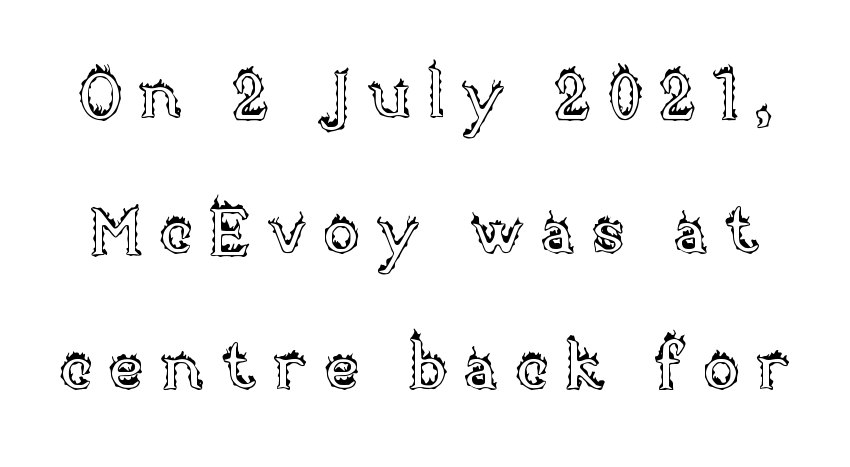
Q: Is the text italic (slanted)? A: No, it is upright.
Q: Is the text underlined? A: No.
Q: Is the spacing between letters normal or unusually wide? A: Unusually wide.
Q: Is the spacing between lines tight, normal or loose? A: Loose.
Q: Width (condensed, normal, or wide)? A: Normal.
Q: x-height? A: Large.
Q: Monospaced? A: No.
